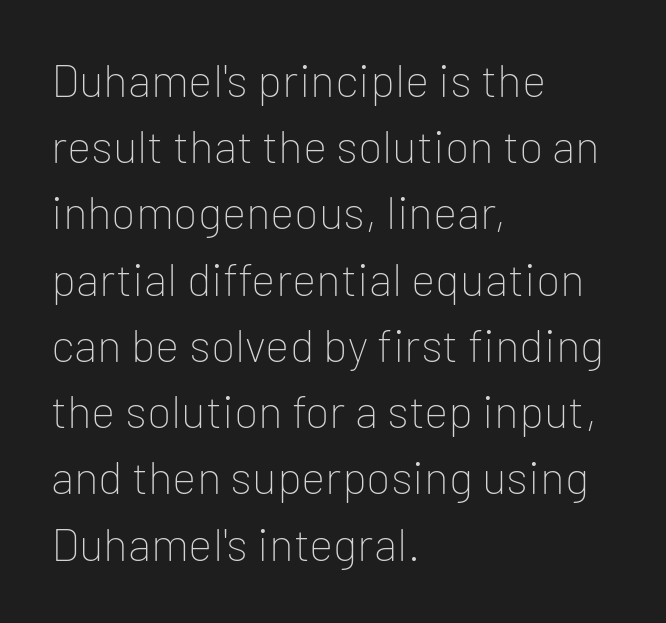
{"serif": "no", "italic": "no", "bold": "no", "weight": "thin", "width": "normal", "stroke_contrast": "low", "x_height": "medium", "monospaced": "no", "underline": "no", "align": "left", "line_spacing": "normal", "line_spacing_ratio": 1.44, "letter_spacing": "normal", "letter_spacing_em": 0.0, "glyph_px": 46}
